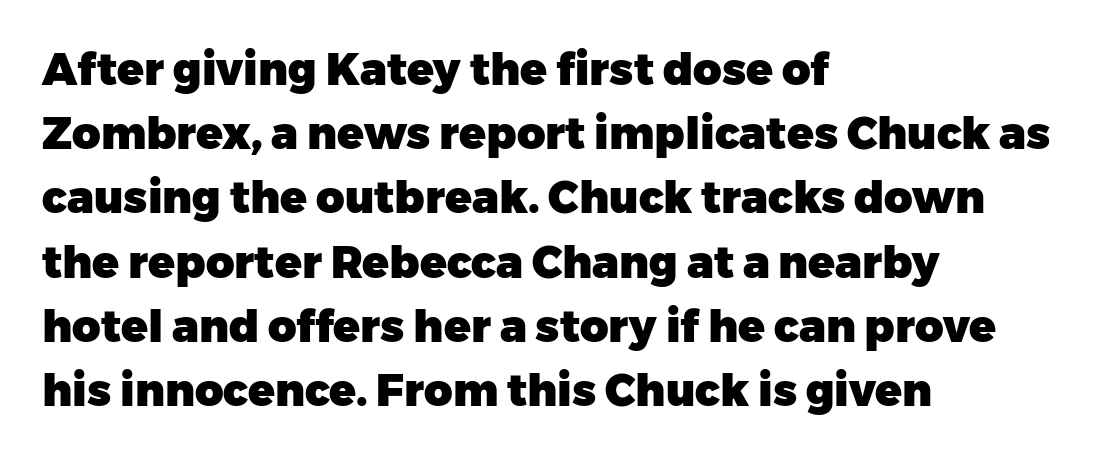
{"serif": "no", "italic": "no", "bold": "yes", "weight": "heavy", "width": "normal", "stroke_contrast": "low", "x_height": "medium", "monospaced": "no", "underline": "no", "align": "left", "line_spacing": "normal", "line_spacing_ratio": 1.46, "letter_spacing": "normal", "letter_spacing_em": 0.0, "glyph_px": 44}
